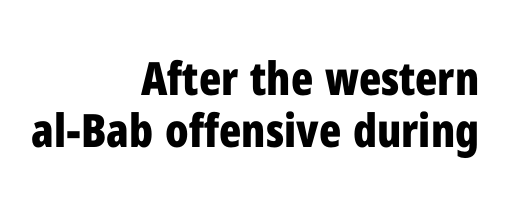
{"serif": "no", "italic": "no", "bold": "yes", "weight": "bold", "width": "condensed", "stroke_contrast": "low", "x_height": "medium", "monospaced": "no", "underline": "no", "align": "right", "line_spacing": "tight", "line_spacing_ratio": 1.13, "letter_spacing": "normal", "letter_spacing_em": 0.0, "glyph_px": 46}
